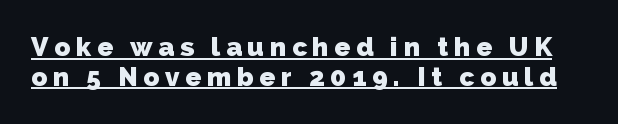
Q: Is the text bold? A: Yes.
Q: Is the text underlined? A: Yes.
Q: Is the spacing between letters normal or unusually wide? A: Unusually wide.
Q: Is the spacing between lines tight, normal or loose? A: Tight.
